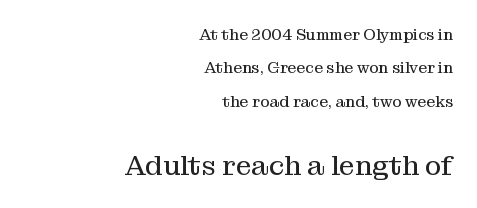
Leading is clearly above the norm, producing a sparse column. Proportional: the letters do not fall into vertical columns. Top chunk: small. Bottom chunk: large. The cut favours lightness, reaching ordinary text weight at its darkest.
